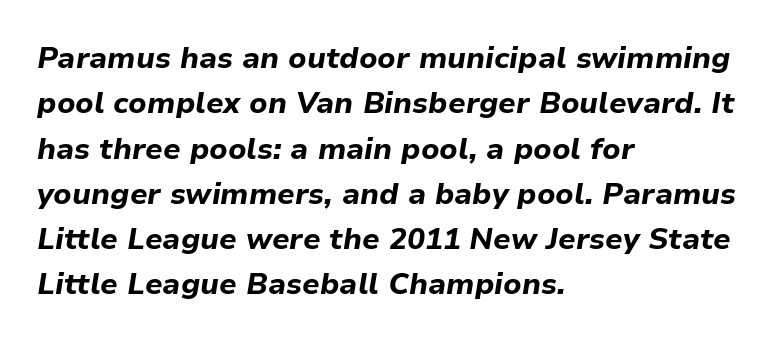
Q: Is the text bold? A: Yes.
Q: Is the text italic (slanted)? A: Yes, it leans right by about 9 degrees.
Q: Is the text underlined? A: No.
Q: How is the paragraph aligned? A: Left-aligned.
Q: Is the spacing between letters normal or unusually wide? A: Normal.
Q: Is the spacing between lines tight, normal or loose? A: Normal.
Q: Width (condensed, normal, or wide)? A: Normal.
Q: Stroke contrast? A: Low.
Q: x-height? A: Medium.
Q: Monospaced? A: No.
